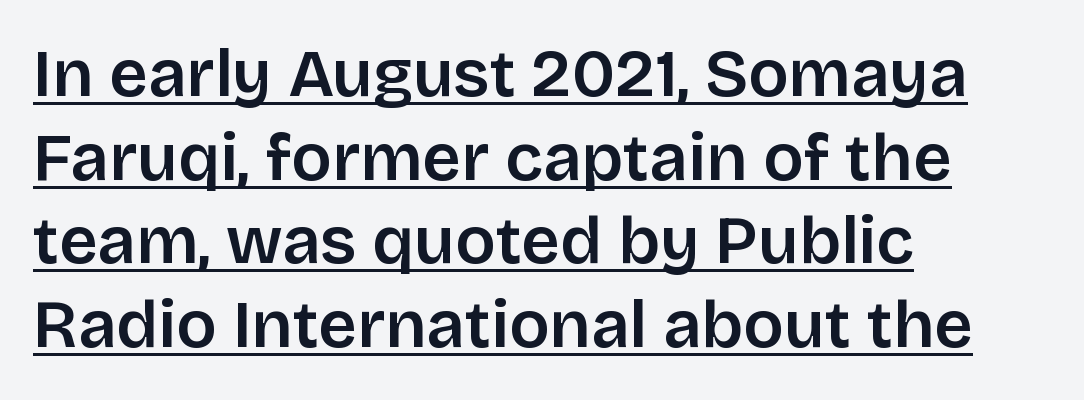
{"serif": "no", "italic": "no", "bold": "semi", "weight": "semibold", "width": "normal", "stroke_contrast": "low", "x_height": "large", "monospaced": "no", "underline": "yes", "align": "left", "line_spacing": "normal", "line_spacing_ratio": 1.25, "letter_spacing": "normal", "letter_spacing_em": 0.0, "glyph_px": 67}
